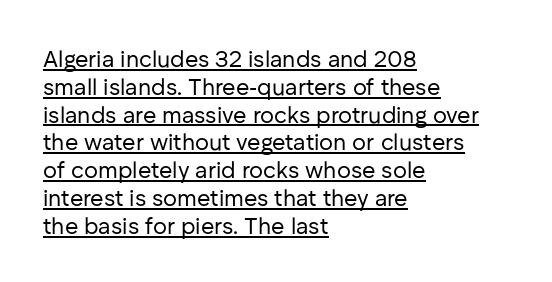
The image shows 23 px text type, upright; set left-aligned, line spacing 1.21x, normal letter spacing, underlined.
